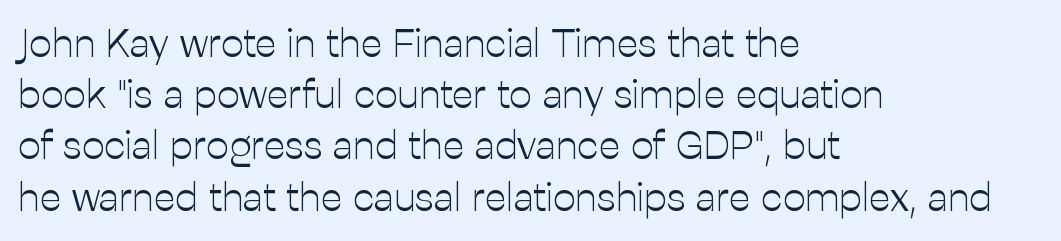
{"serif": "no", "italic": "no", "bold": "no", "weight": "light", "width": "normal", "stroke_contrast": "low", "x_height": "medium", "monospaced": "no", "underline": "no", "align": "left", "line_spacing": "normal", "line_spacing_ratio": 1.28, "letter_spacing": "normal", "letter_spacing_em": 0.0, "glyph_px": 40}
